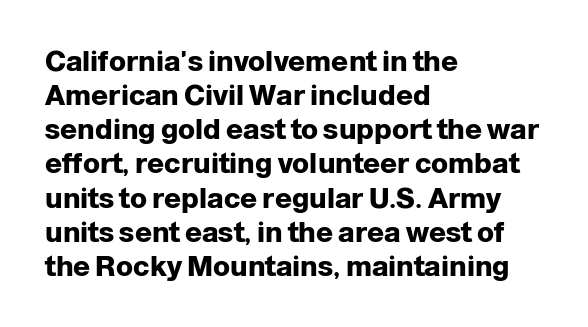
Q: Is the text bold? A: Yes.
Q: Is the text italic (slanted)? A: No, it is upright.
Q: Is the typeface a serif or a sans-serif typeface? A: Sans-serif.
Q: Is the text underlined? A: No.
Q: How is the paragraph aligned? A: Left-aligned.
Q: Is the spacing between letters normal or unusually wide? A: Normal.
Q: Width (condensed, normal, or wide)? A: Normal.
Q: Stroke contrast? A: Low.
Q: x-height? A: Medium.
Q: Monospaced? A: No.
